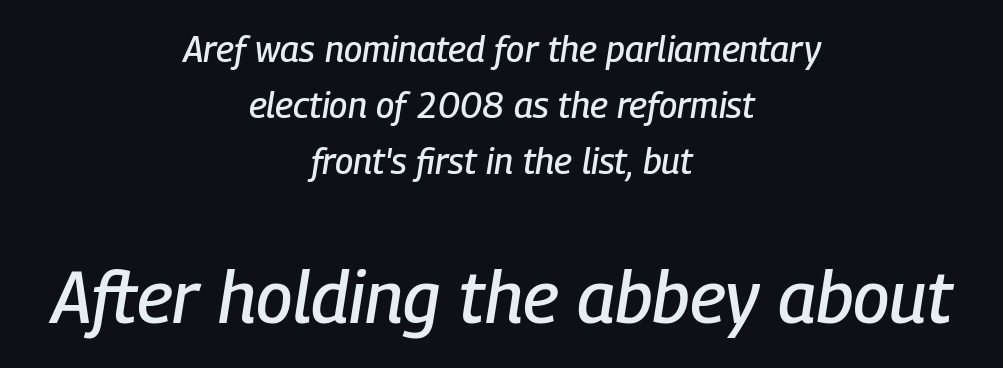
The zone under the glyphs is completely vacant. This sample has the flowing, uneven cadence of proportional lettering. One-word summary of the alignment: center. Slant detected: the letters are inclined. Baseline-to-baseline distance is the conventional proportion of letter height.
